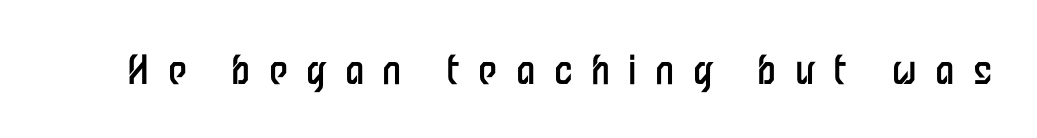
The image shows 39 px regular-weight, condensed sans-serif type, upright; set unusually wide letter spacing (+0.47 em), not underlined; low stroke contrast and a medium x-height.
